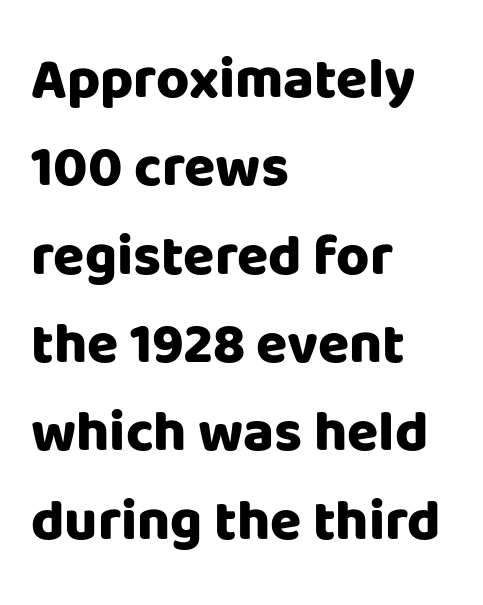
The image shows 57 px heavy sans-serif type, upright; set left-aligned, normal line spacing (1.55x), normal letter spacing, not underlined; low stroke contrast and a large x-height.
